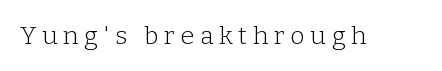
{"italic": "no", "bold": "no", "underline": "no", "letter_spacing": "wide", "letter_spacing_em": 0.23, "glyph_px": 25}
